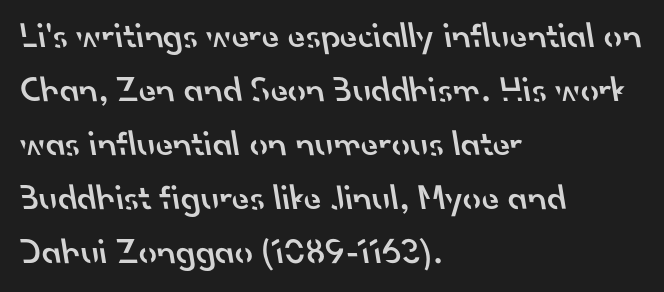
The image shows 36 px semibold sans-serif type; set left-aligned, normal line spacing (1.5x), normal letter spacing, not underlined; low stroke contrast and a small x-height.
